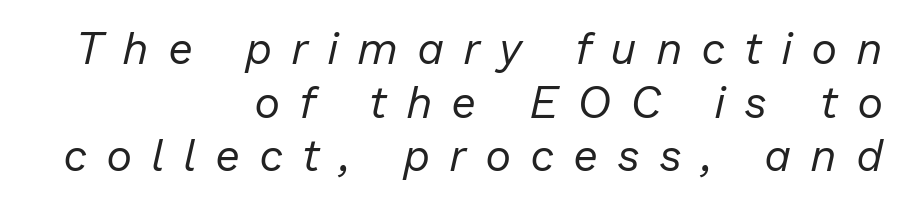
{"italic": "yes", "lean": "right", "slant_degrees": 13, "bold": "no", "weight": "regular", "width": "normal", "stroke_contrast": "low", "x_height": "medium", "monospaced": "no", "underline": "no", "align": "right", "line_spacing_ratio": 1.22, "letter_spacing": "wide", "letter_spacing_em": 0.47, "glyph_px": 44}
